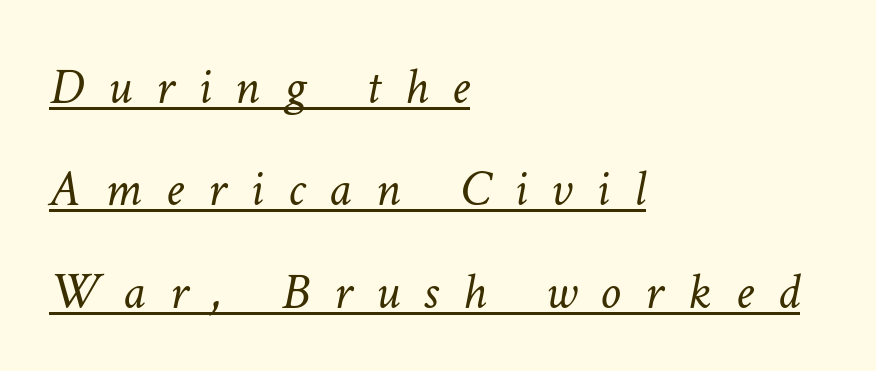
{"italic": "yes", "lean": "right", "slant_degrees": 11, "bold": "no", "weight": "light", "width": "normal", "stroke_contrast": "low", "x_height": "medium", "monospaced": "no", "underline": "yes", "align": "left", "line_spacing": "loose", "line_spacing_ratio": 1.97, "letter_spacing": "wide", "letter_spacing_em": 0.46, "glyph_px": 52}
